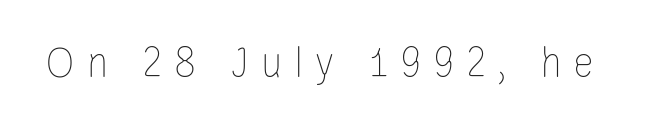
The baseline area is clear. Students, note that the glyphs here are deliberately spaced far apart. The face used here is proportionally spaced, like ordinary book or web type. In terms of posture, this sample is upright. No heavy texture on the line: the type isn't bold.
